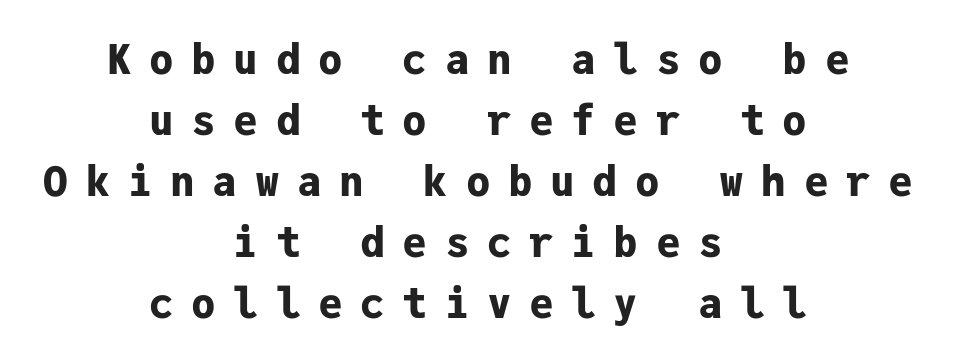
Q: Is the text bold? A: Yes.
Q: Is the text italic (slanted)? A: No, it is upright.
Q: Is the typeface a serif or a sans-serif typeface? A: Sans-serif.
Q: Is the text underlined? A: No.
Q: How is the paragraph aligned? A: Centered.
Q: Is the spacing between letters normal or unusually wide? A: Unusually wide.
Q: Is the spacing between lines tight, normal or loose? A: Normal.
Q: Width (condensed, normal, or wide)? A: Normal.
Q: Stroke contrast? A: Low.
Q: x-height? A: Medium.
Q: Monospaced? A: Yes.
